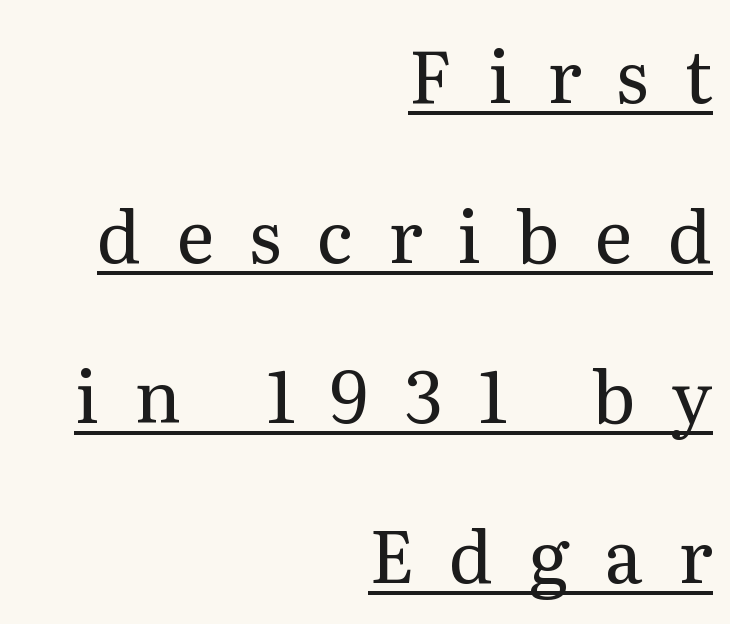
The image shows 72 px regular-weight serif type, upright; set right-aligned, loose line spacing (2.22x), unusually wide letter spacing (+0.49 em), underlined; medium stroke contrast and a medium x-height.
